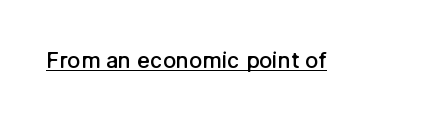
{"italic": "no", "bold": "semi", "underline": "yes", "letter_spacing": "normal", "letter_spacing_em": 0.0, "glyph_px": 22}
